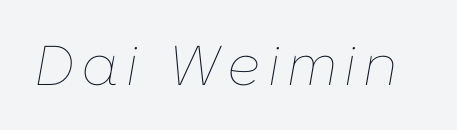
The image shows 56 px thin type, italic (leaning right); set not underlined; low stroke contrast and a medium x-height.
